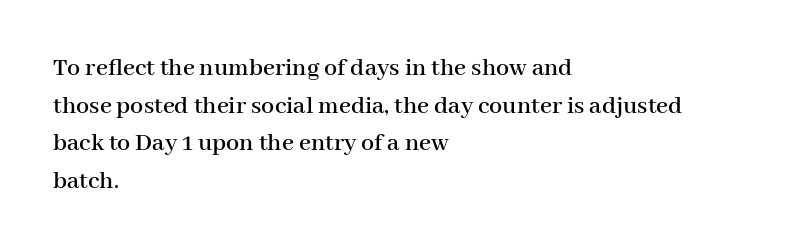
The image shows 26 px text type, upright; set left-aligned, normal line spacing (1.45x), normal letter spacing, not underlined.
